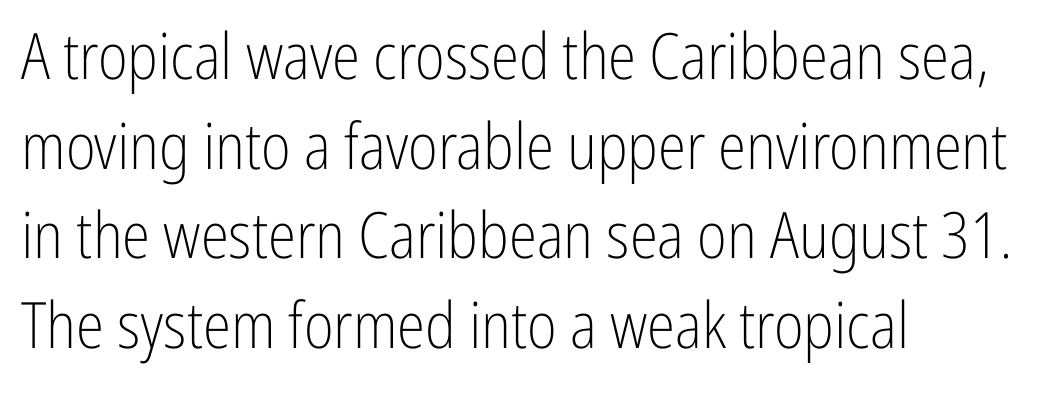
The image shows 64 px light, condensed sans-serif type, upright; set left-aligned, normal line spacing (1.4x), normal letter spacing, not underlined; low stroke contrast and a medium x-height.
